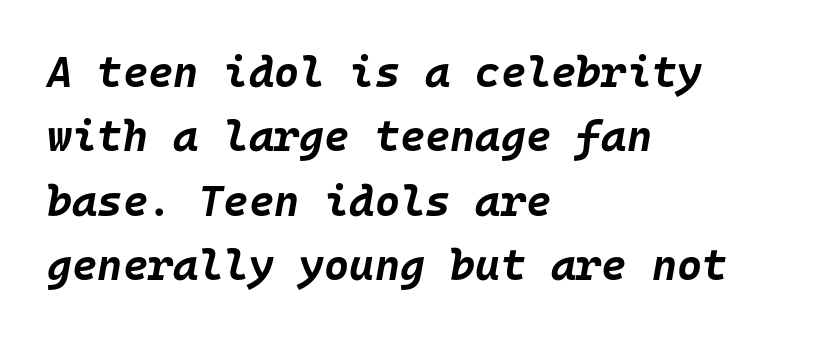
The image shows 43 px bold type, italic (leaning right), monospaced; set left-aligned, normal line spacing (1.5x), normal letter spacing, not underlined; low stroke contrast and a large x-height.
